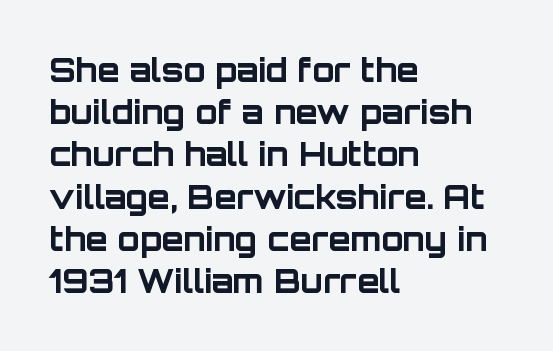
The image shows 32 px bold sans-serif type, upright; set left-aligned, normal line spacing (1.32x), normal letter spacing, not underlined; low stroke contrast and a large x-height.
